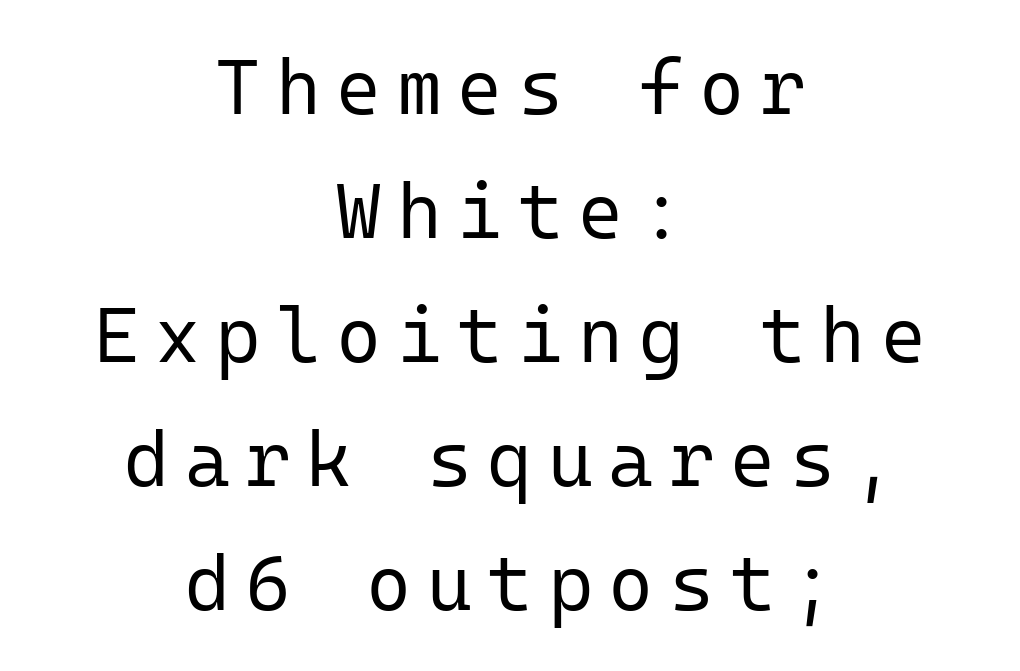
The image shows 77 px regular-weight sans-serif type, upright, monospaced; set centered, normal line spacing (1.61x), unusually wide letter spacing (+0.2 em), not underlined; low stroke contrast and a medium x-height.
